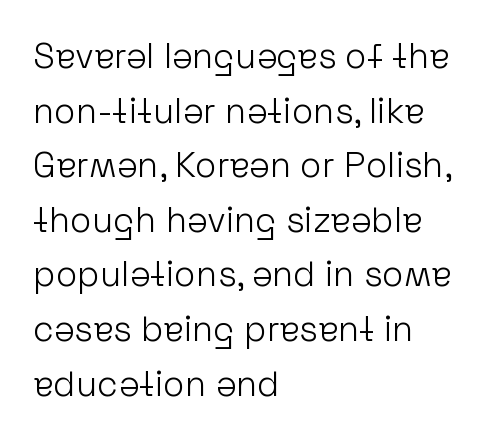
Style check: upright. Grotesque or geometric, the face here clearly has no serifs. Reading down the block, your eye returns to a fixed left position each line. The space between consecutive lines is moderate. Tracking value appears to be zero — textbook default spacing. Check the space under the baseline: it is left empty.
